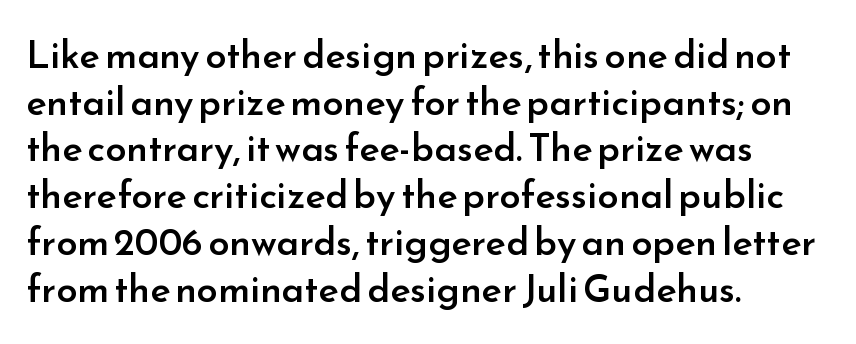
Horizontally, the lines are justified to the leading edge only. This sample has the flowing, uneven cadence of proportional lettering. The area under the type is left untouched. The passage shown is semibold, sitting just below true bold. When letters stand straight like this, we call the style roman or upright. Grotesque or geometric, the face here clearly has no serifs.
